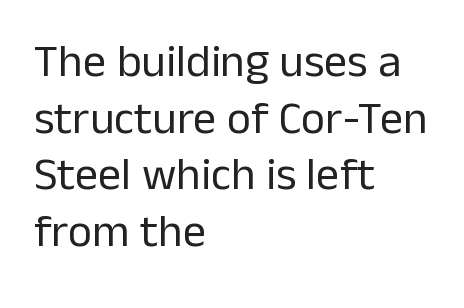
The image shows 46 px regular-weight sans-serif type, upright; set left-aligned, line spacing 1.23x, normal letter spacing, not underlined; low stroke contrast and a medium x-height.
